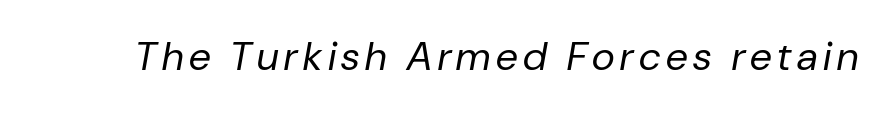
The image shows 40 px regular-weight type, italic (leaning right); set not underlined; low stroke contrast and a medium x-height.
